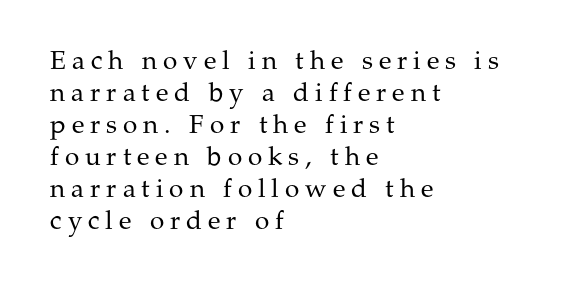
The image shows 26 px text type, upright; set left-aligned, line spacing 1.23x, unusually wide letter spacing (+0.23 em), not underlined.
